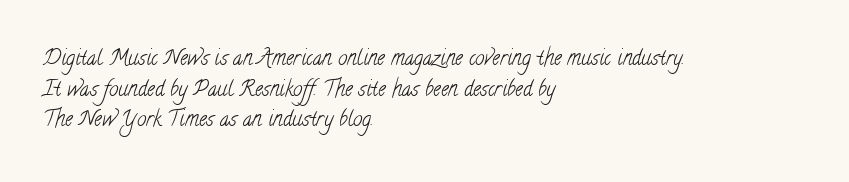
The image shows 21 px text type; set left-aligned, normal line spacing (1.46x), normal letter spacing, not underlined.
